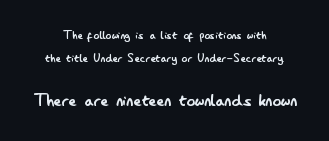
Q: Is the text bold? A: No.
Q: Is the text italic (slanted)? A: No, it is upright.
Q: Is the text underlined? A: No.
Q: How is the paragraph aligned? A: Centered.
Q: Is the spacing between letters normal or unusually wide? A: Normal.
Q: Is the spacing between lines tight, normal or loose? A: Normal.
Q: Which block of text is set in a larger size, the first (top) or the second (bottom)? A: The second (bottom) one.
